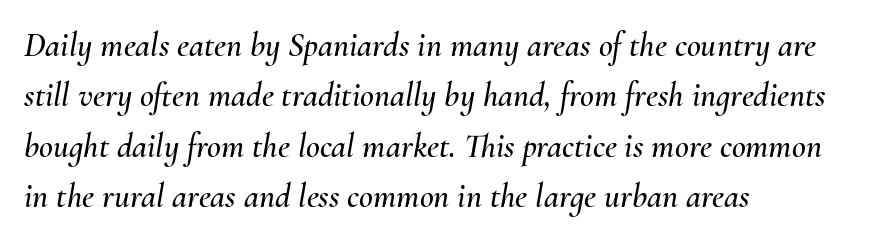
Q: Is the text italic (slanted)? A: Yes, it leans right by about 10 degrees.
Q: Is the text underlined? A: No.
Q: How is the paragraph aligned? A: Left-aligned.
Q: Is the spacing between letters normal or unusually wide? A: Normal.
Q: Is the spacing between lines tight, normal or loose? A: Normal.
Q: Width (condensed, normal, or wide)? A: Normal.
Q: Stroke contrast? A: Medium.
Q: x-height? A: Small.
Q: Monospaced? A: No.
